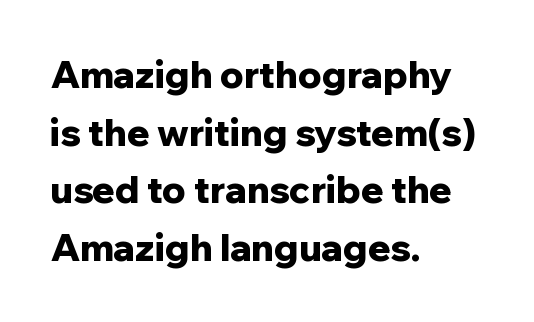
Horizontal alignment here is leftward, the default for most running prose. Posture: vertical. These lines are composed in type without serifs. A normal amount of white space separates one row of letters from the next. The tracking reads as untouched default to a designer's eye. Anything drawn beneath the words? Only blank space.
